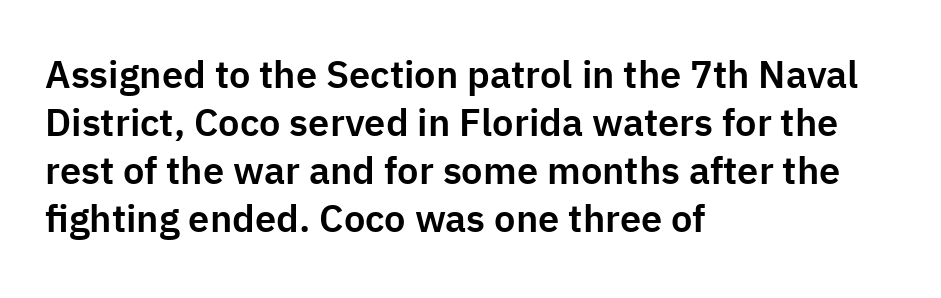
{"serif": "no", "italic": "no", "width": "normal", "stroke_contrast": "low", "x_height": "medium", "monospaced": "no", "underline": "no", "align": "left", "line_spacing": "normal", "line_spacing_ratio": 1.26, "letter_spacing": "normal", "letter_spacing_em": 0.0, "glyph_px": 38}
